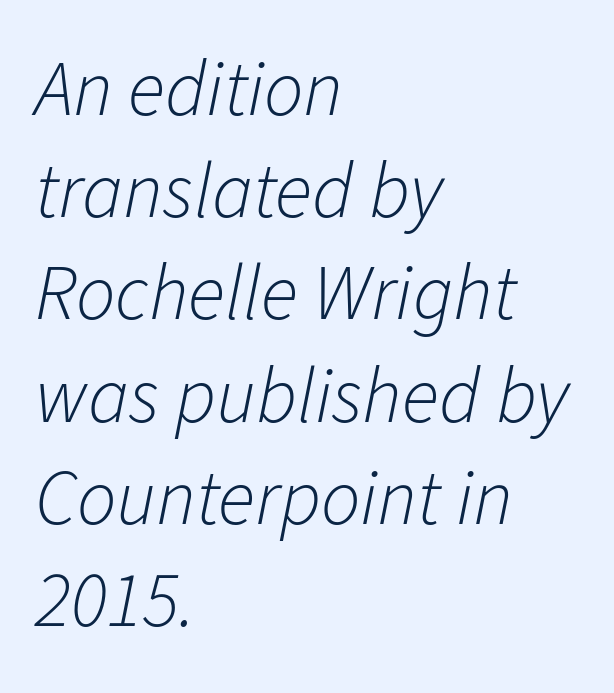
The image shows 78 px light type, italic (leaning right); set left-aligned, normal line spacing (1.31x), normal letter spacing, not underlined; low stroke contrast and a medium x-height.
